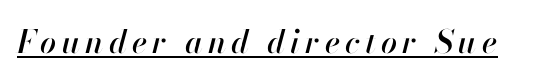
Is this a fixed-width face? No — the glyphs have proportional, varying widths. Honestly, the underline is the first thing you notice here. The text carries the slant typical of an italic or oblique font.
